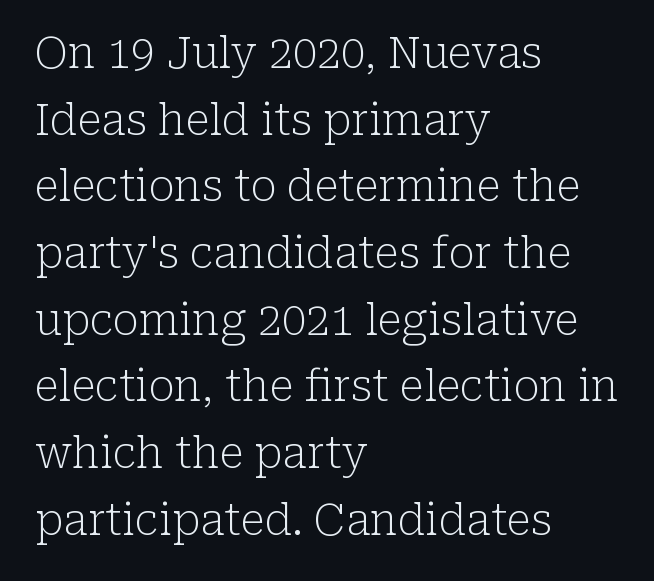
{"serif": "yes", "italic": "no", "bold": "no", "weight": "light", "width": "normal", "stroke_contrast": "low", "x_height": "medium", "monospaced": "no", "underline": "no", "align": "left", "line_spacing": "normal", "line_spacing_ratio": 1.55, "letter_spacing": "normal", "letter_spacing_em": 0.0, "glyph_px": 43}
